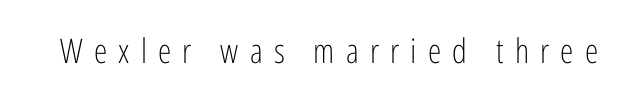
Q: Is the text bold? A: No.
Q: Is the text italic (slanted)? A: No, it is upright.
Q: Is the typeface a serif or a sans-serif typeface? A: Sans-serif.
Q: Is the text underlined? A: No.
Q: Is the spacing between letters normal or unusually wide? A: Unusually wide.
Q: Width (condensed, normal, or wide)? A: Condensed.
Q: Stroke contrast? A: Low.
Q: x-height? A: Medium.
Q: Monospaced? A: No.
